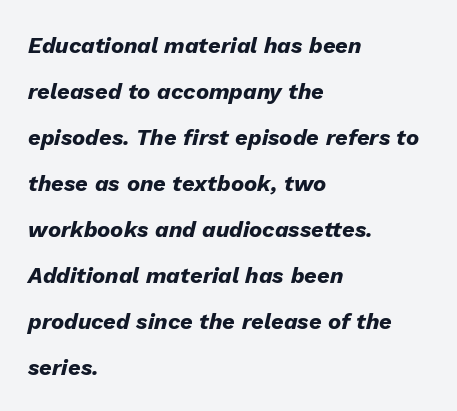
Vertical spacing — loose. Is the block centered? No — it sits flush against the left margin. This sample uses plain, unmodified letter spacing. These lines were composed using italics. The passage shown is not underscored anywhere. Students, this is bold: see how much ink each stroke carries.
